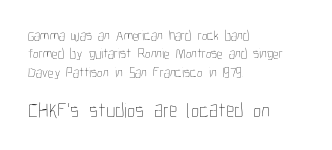
Heft: none added — not bold. Bigger letters appear in the bottom chunk; the top chunk is reduced. Vertically, the passage feels balanced, rows spaced as you'd expect. Beneath every word, the page is bare. The letters stand straight up with perfectly vertical stems. The lines in this sample share a left origin and differ only in where they stop.
